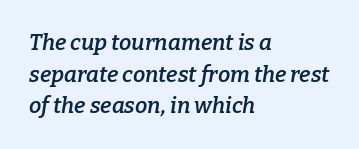
Q: Is the text bold? A: Semi-bold.
Q: Is the text italic (slanted)? A: Yes, it leans right by about 9 degrees.
Q: Is the text underlined? A: No.
Q: How is the paragraph aligned? A: Left-aligned.
Q: Is the spacing between letters normal or unusually wide? A: Normal.
Q: Is the spacing between lines tight, normal or loose? A: Normal.
